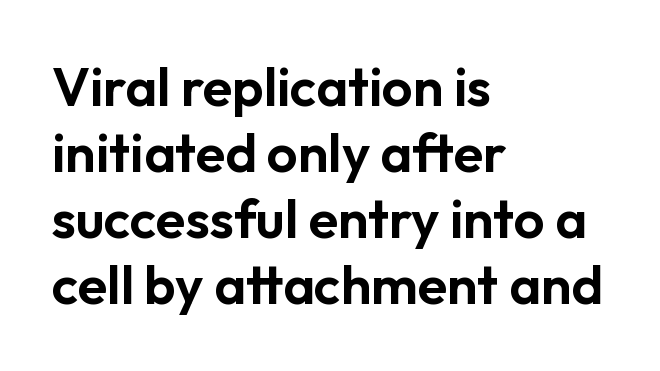
The image shows 54 px sans-serif type, upright; set left-aligned, line spacing 1.22x, normal letter spacing, not underlined; low stroke contrast and a medium x-height.
